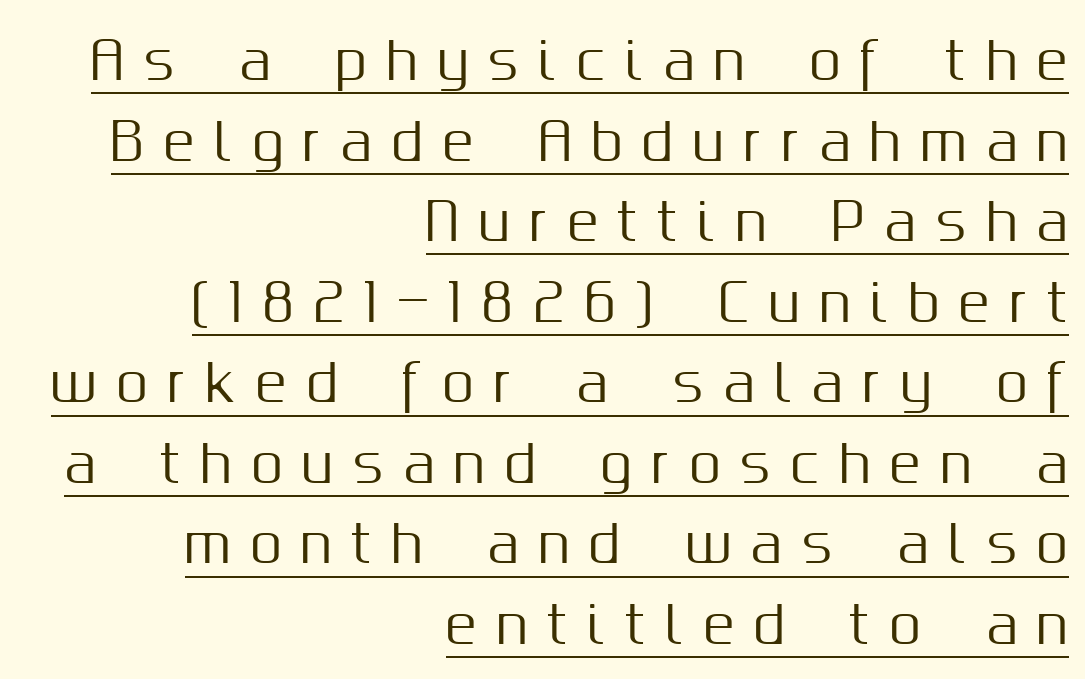
Font category for this specimen: sans-serif. A typesetter would call this proportional, since set widths differ per character. Descenders here cross a horizontal rule under the line. Spacing between characters has been opened up far beyond the box default.
